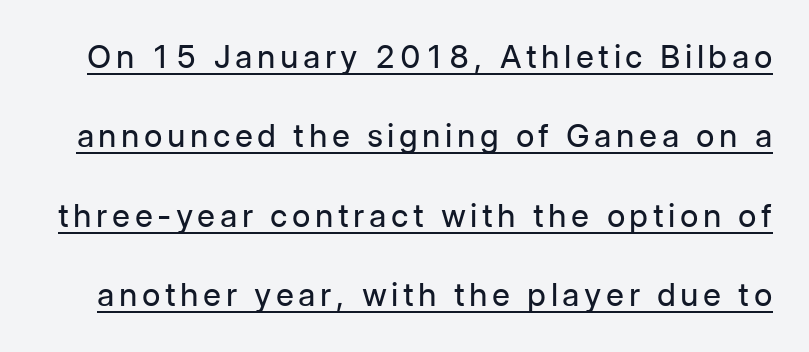
Nothing sits at the stroke ends, so this counts as sans-serif. This sample uses an upright cut, with every glyph sitting square on the baseline. These characters rest on top of a visible drawn line. Weight: not bold — regular or lighter. The line-height multiplier appears high, well above default.
